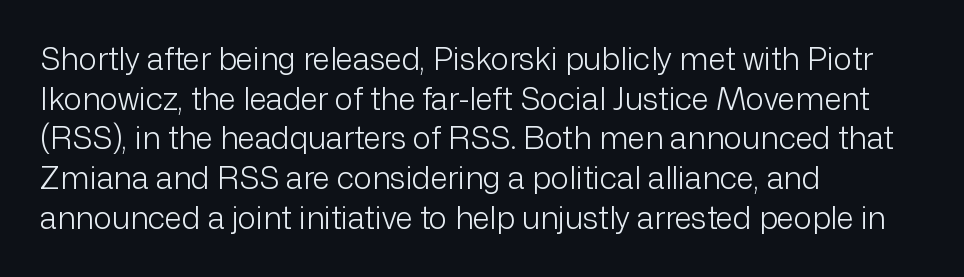
Q: Is the text bold? A: No.
Q: Is the text italic (slanted)? A: No, it is upright.
Q: Is the typeface a serif or a sans-serif typeface? A: Sans-serif.
Q: Is the text underlined? A: No.
Q: How is the paragraph aligned? A: Left-aligned.
Q: Is the spacing between letters normal or unusually wide? A: Normal.
Q: Is the spacing between lines tight, normal or loose? A: Normal.
Q: Width (condensed, normal, or wide)? A: Normal.
Q: Stroke contrast? A: Low.
Q: x-height? A: Medium.
Q: Monospaced? A: No.
